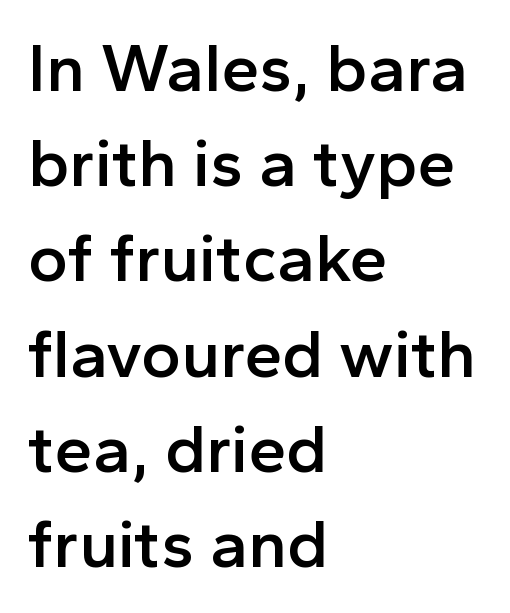
Q: Is the text bold? A: Semi-bold.
Q: Is the text italic (slanted)? A: No, it is upright.
Q: Is the typeface a serif or a sans-serif typeface? A: Sans-serif.
Q: Is the text underlined? A: No.
Q: How is the paragraph aligned? A: Left-aligned.
Q: Is the spacing between letters normal or unusually wide? A: Normal.
Q: Is the spacing between lines tight, normal or loose? A: Normal.
Q: Width (condensed, normal, or wide)? A: Normal.
Q: x-height? A: Medium.
Q: Monospaced? A: No.
